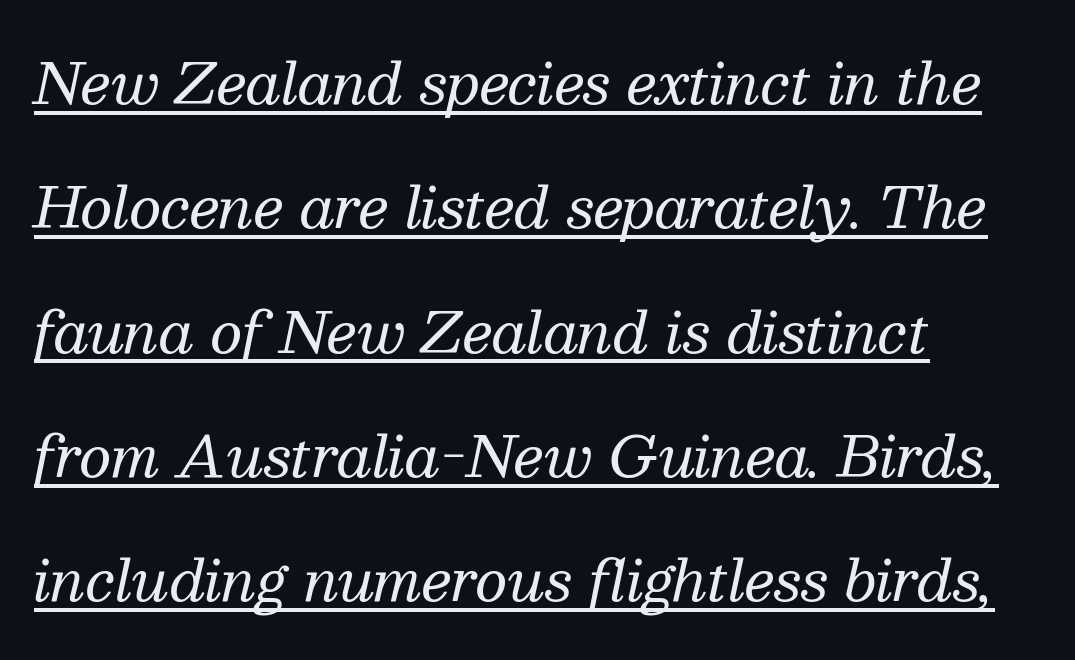
Q: Is the text bold? A: No.
Q: Is the text italic (slanted)? A: Yes, it leans right by about 13 degrees.
Q: Is the typeface a serif or a sans-serif typeface? A: Serif.
Q: Is the text underlined? A: Yes.
Q: How is the paragraph aligned? A: Left-aligned.
Q: Is the spacing between letters normal or unusually wide? A: Normal.
Q: Is the spacing between lines tight, normal or loose? A: Loose.
Q: Width (condensed, normal, or wide)? A: Normal.
Q: Stroke contrast? A: Medium.
Q: x-height? A: Medium.
Q: Monospaced? A: No.
